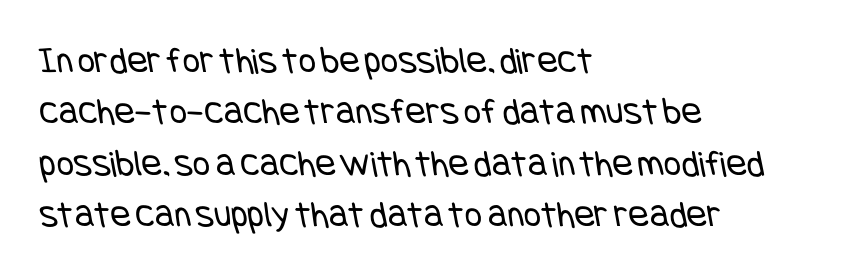
Q: Is the text bold? A: No.
Q: Is the typeface a serif or a sans-serif typeface? A: Sans-serif.
Q: Is the text underlined? A: No.
Q: How is the paragraph aligned? A: Left-aligned.
Q: Is the spacing between letters normal or unusually wide? A: Normal.
Q: Is the spacing between lines tight, normal or loose? A: Normal.
Q: Width (condensed, normal, or wide)? A: Condensed.
Q: Stroke contrast? A: Low.
Q: x-height? A: Large.
